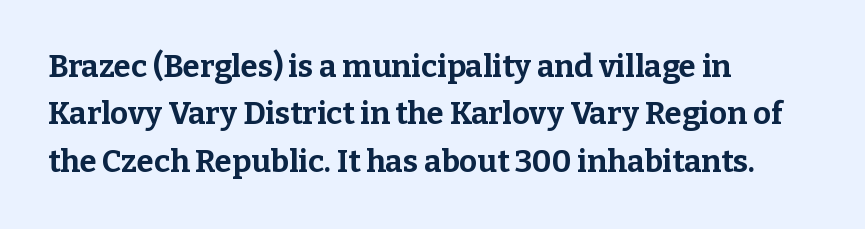
Tall strokes in this sample are plumb rather than angled. This sample has the flowing, uneven cadence of proportional lettering. Quick note: interline space is typical. Weight: bold. The space beneath each line is pristine and unruled. The line texture is even and compact thanks to regular tracking.
